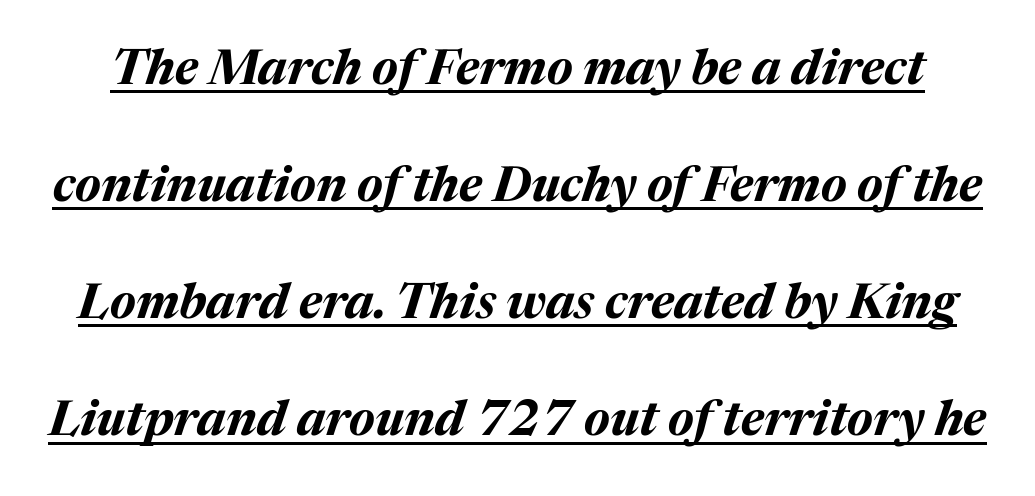
{"italic": "yes", "lean": "right", "slant_degrees": 17, "bold": "yes", "weight": "bold", "width": "normal", "stroke_contrast": "medium", "x_height": "medium", "monospaced": "no", "underline": "yes", "line_spacing": "loose", "line_spacing_ratio": 2.39, "letter_spacing": "normal", "letter_spacing_em": 0.0, "glyph_px": 49}
